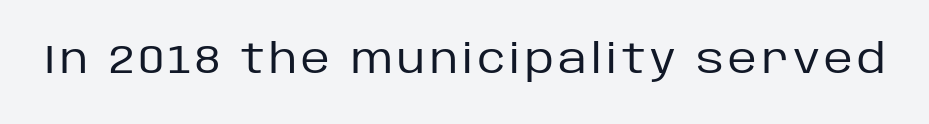
Q: Is the text bold? A: No.
Q: Is the text italic (slanted)? A: No, it is upright.
Q: Is the typeface a serif or a sans-serif typeface? A: Sans-serif.
Q: Is the text underlined? A: No.
Q: Width (condensed, normal, or wide)? A: Normal.
Q: Stroke contrast? A: Low.
Q: x-height? A: Large.
Q: Monospaced? A: No.
